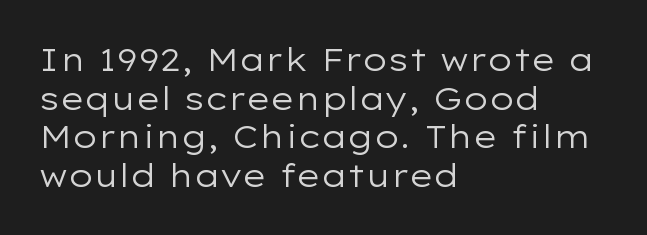
The image shows 32 px regular-weight, wide sans-serif type, upright; set left-aligned, line spacing 1.21x, normal letter spacing, not underlined; low stroke contrast and a medium x-height.
